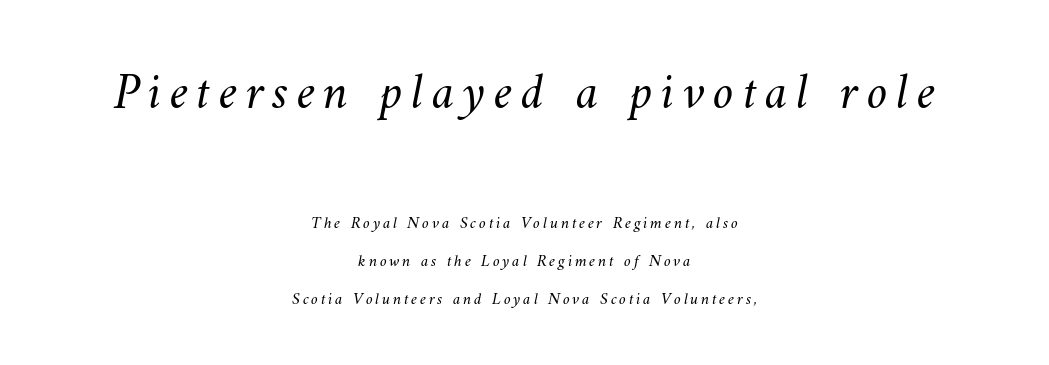
Whoever set this chose breathing room over compactness in the vertical rhythm. Note: larger setting up top, smaller setting below. Varying glyph widths throughout — classic text-font behaviour. Check the space under the baseline: it is left empty. The rag falls on both sides of this text block equally.
